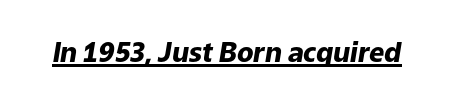
Q: Is the text bold? A: Yes.
Q: Is the text italic (slanted)? A: Yes, it leans right by about 9 degrees.
Q: Is the text underlined? A: Yes.
Q: Is the spacing between letters normal or unusually wide? A: Normal.
